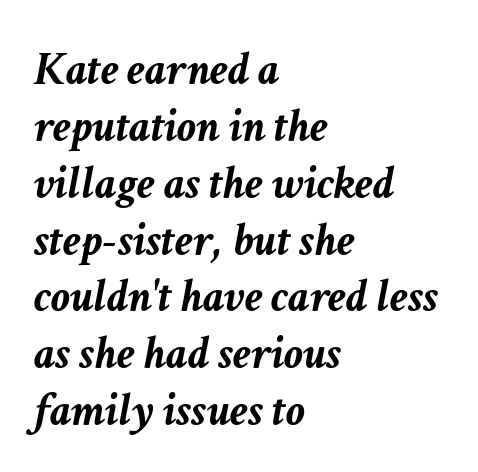
The image shows 47 px semibold type, italic (leaning right); set left-aligned, line spacing 1.21x, normal letter spacing, not underlined; low stroke contrast and a medium x-height.
